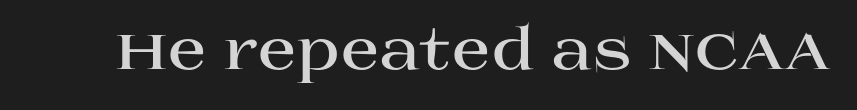
The image shows 57 px bold, wide serif type, upright; set normal letter spacing, not underlined; high stroke contrast and a large x-height.
